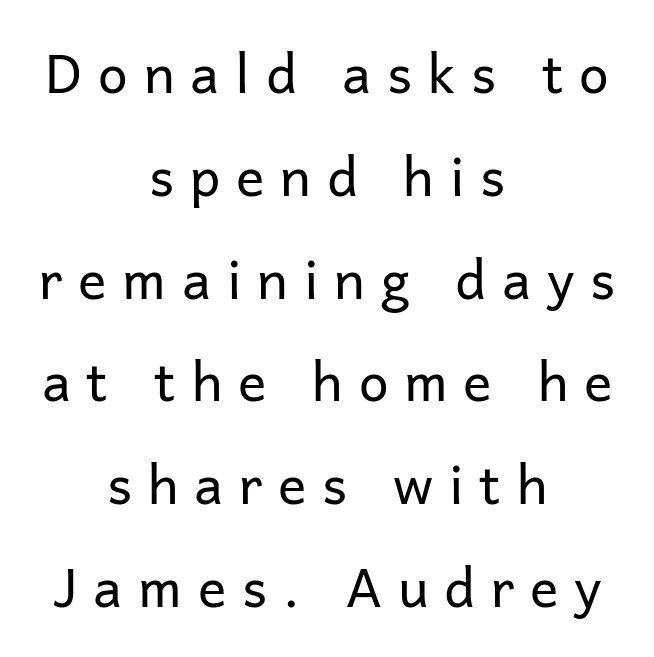
The image shows 53 px regular-weight sans-serif type, upright; set centered, loose line spacing (1.94x), unusually wide letter spacing (+0.3 em), not underlined; low stroke contrast and a medium x-height.
